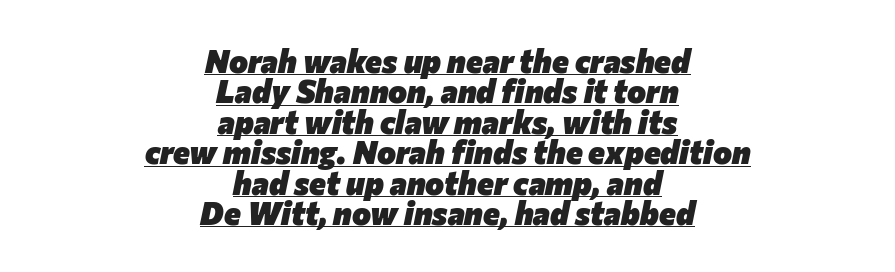
Q: Is the text bold? A: Yes.
Q: Is the text italic (slanted)? A: Yes, it leans right by about 12 degrees.
Q: Is the text underlined? A: Yes.
Q: How is the paragraph aligned? A: Centered.
Q: Is the spacing between letters normal or unusually wide? A: Normal.
Q: Is the spacing between lines tight, normal or loose? A: Tight.
Q: Width (condensed, normal, or wide)? A: Normal.
Q: Stroke contrast? A: Low.
Q: x-height? A: Medium.
Q: Monospaced? A: No.
